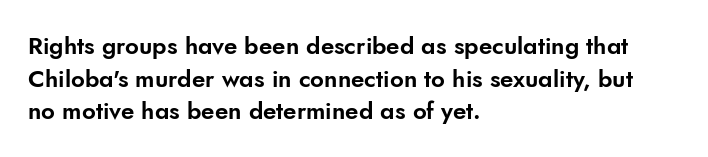
Q: Is the text italic (slanted)? A: No, it is upright.
Q: Is the text underlined? A: No.
Q: How is the paragraph aligned? A: Left-aligned.
Q: Is the spacing between letters normal or unusually wide? A: Normal.
Q: Is the spacing between lines tight, normal or loose? A: Normal.
